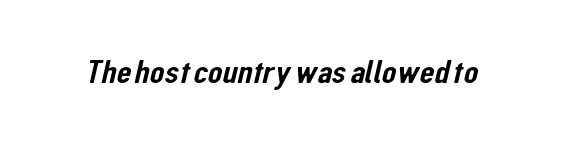
Q: Is the typeface a serif or a sans-serif typeface? A: Sans-serif.
Q: Is the text underlined? A: No.
Q: Is the spacing between letters normal or unusually wide? A: Normal.
Q: Width (condensed, normal, or wide)? A: Condensed.
Q: Stroke contrast? A: Low.
Q: x-height? A: Medium.
Q: Monospaced? A: No.
